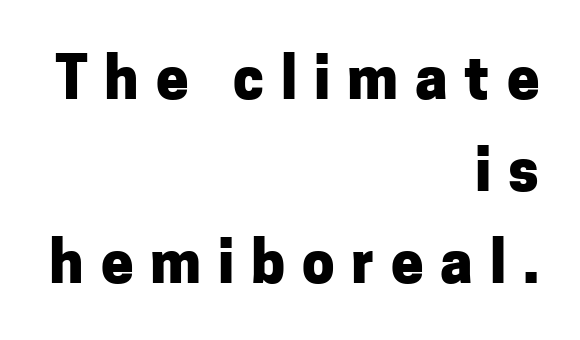
The image shows 58 px heavy sans-serif type, upright; set right-aligned, normal line spacing (1.59x), unusually wide letter spacing (+0.29 em), not underlined; low stroke contrast and a medium x-height.
